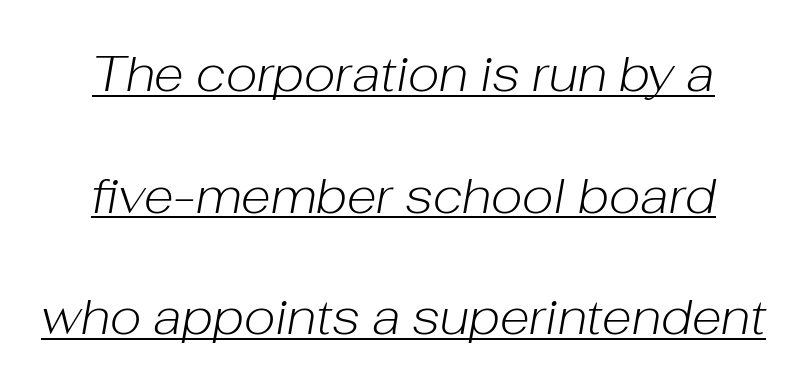
The image shows 49 px light type, italic (leaning right); set loose line spacing (2.48x), normal letter spacing, underlined; low stroke contrast and a medium x-height.
